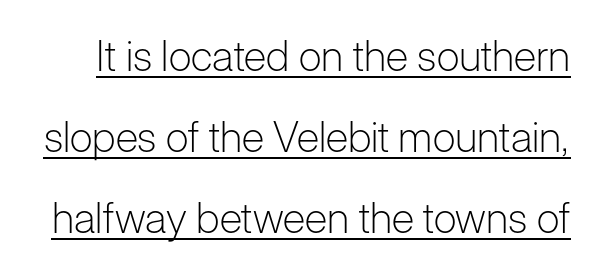
The image shows 42 px light sans-serif type, upright; set loose line spacing (1.93x), normal letter spacing, underlined; low stroke contrast and a medium x-height.
